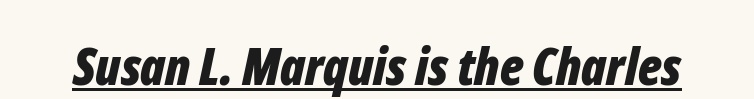
The image shows 52 px bold, condensed type, italic (leaning right); set normal letter spacing, underlined; low stroke contrast and a medium x-height.
